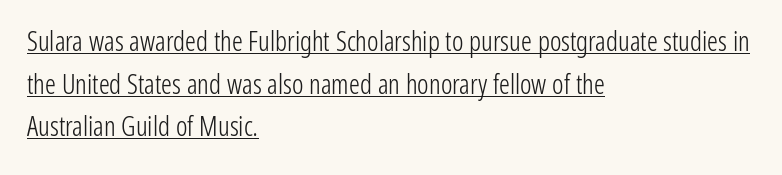
No italicization has been applied; the sample stays upright. The lines in this sample share a left origin and differ only in where they stop. This is not heavy type; no bold has been used. A rule runs beneath these lines of type.
